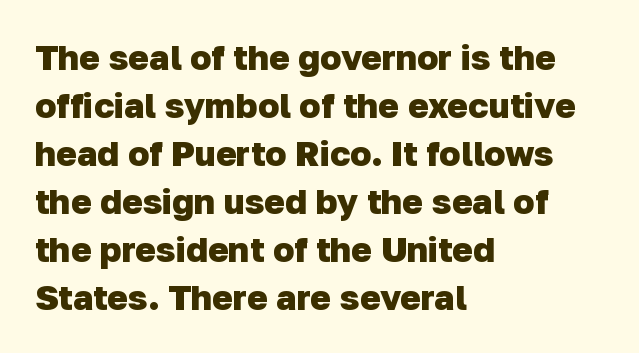
Q: Is the text bold? A: Yes.
Q: Is the typeface a serif or a sans-serif typeface? A: Sans-serif.
Q: Is the text underlined? A: No.
Q: How is the paragraph aligned? A: Left-aligned.
Q: Is the spacing between letters normal or unusually wide? A: Normal.
Q: Is the spacing between lines tight, normal or loose? A: Normal.
Q: Width (condensed, normal, or wide)? A: Normal.
Q: Stroke contrast? A: Low.
Q: x-height? A: Medium.
Q: Monospaced? A: No.
